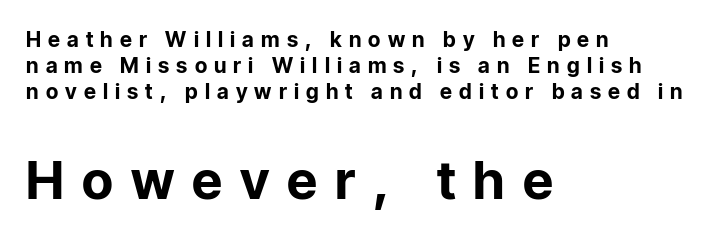
The image shows 53 px bold sans-serif type, upright; set left-aligned, normal line spacing (1.25x), unusually wide letter spacing (+0.34 em), not underlined; the second (bottom) block is 2.52x larger; low stroke contrast and a medium x-height.
